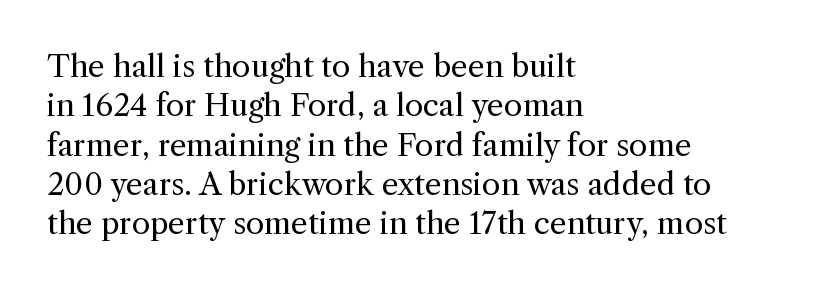
The image shows 30 px regular-weight serif type, upright; set left-aligned, normal line spacing (1.31x), normal letter spacing, not underlined; a medium x-height.
